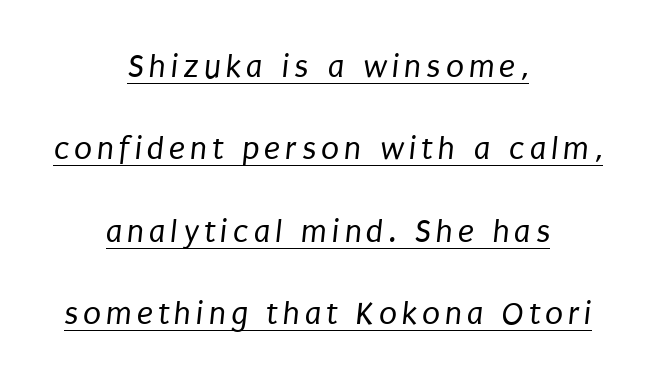
Q: Is the text bold? A: No.
Q: Is the typeface a serif or a sans-serif typeface? A: Sans-serif.
Q: Is the text underlined? A: Yes.
Q: How is the paragraph aligned? A: Centered.
Q: Is the spacing between lines tight, normal or loose? A: Loose.
Q: Width (condensed, normal, or wide)? A: Condensed.
Q: Stroke contrast? A: Low.
Q: x-height? A: Large.
Q: Monospaced? A: No.
